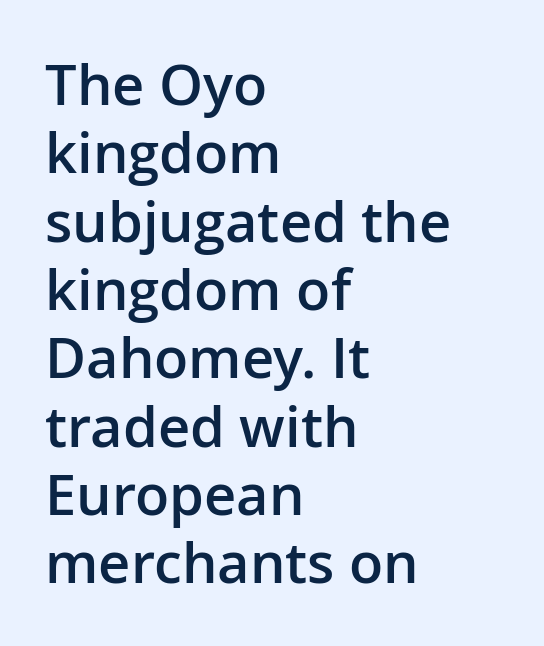
Q: Is the text bold? A: Semi-bold.
Q: Is the text italic (slanted)? A: No, it is upright.
Q: Is the typeface a serif or a sans-serif typeface? A: Sans-serif.
Q: Is the text underlined? A: No.
Q: How is the paragraph aligned? A: Left-aligned.
Q: Is the spacing between letters normal or unusually wide? A: Normal.
Q: Width (condensed, normal, or wide)? A: Normal.
Q: Stroke contrast? A: Low.
Q: x-height? A: Medium.
Q: Monospaced? A: No.
